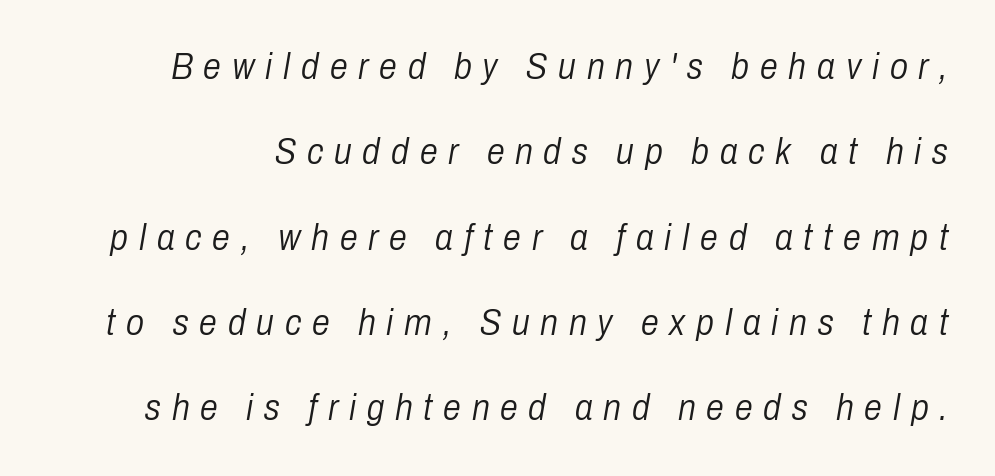
Q: Is the text bold? A: No.
Q: Is the text italic (slanted)? A: Yes, it leans right by about 10 degrees.
Q: Is the text underlined? A: No.
Q: Is the spacing between letters normal or unusually wide? A: Unusually wide.
Q: Is the spacing between lines tight, normal or loose? A: Loose.
Q: Width (condensed, normal, or wide)? A: Condensed.
Q: Stroke contrast? A: Low.
Q: x-height? A: Medium.
Q: Monospaced? A: No.
